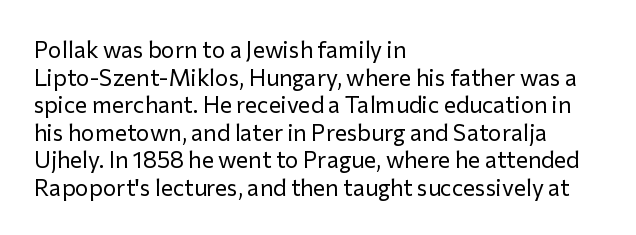
Q: Is the text bold? A: No.
Q: Is the text italic (slanted)? A: No, it is upright.
Q: Is the text underlined? A: No.
Q: How is the paragraph aligned? A: Left-aligned.
Q: Is the spacing between letters normal or unusually wide? A: Normal.
